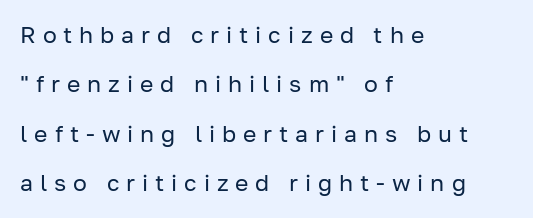
Each row of text sits above clean, open space. This is not heavy type; no bold has been used. Visually the block forms a straight wall on the left and a jagged coastline on the right. A typesetter would mark this as roman, not italic. Honestly, the rows look like they've been pulled way apart.
